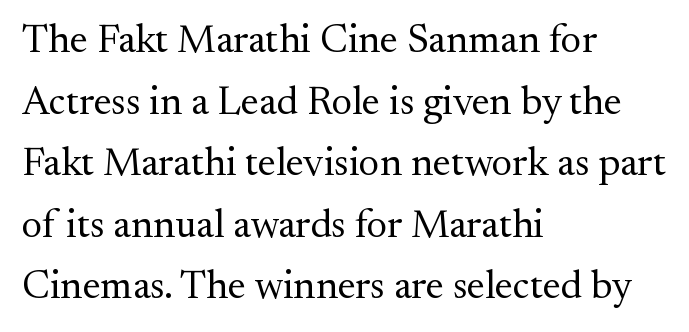
The image shows 40 px regular-weight serif type, upright; set left-aligned, normal line spacing (1.54x), normal letter spacing, not underlined; medium stroke contrast and a small x-height.
